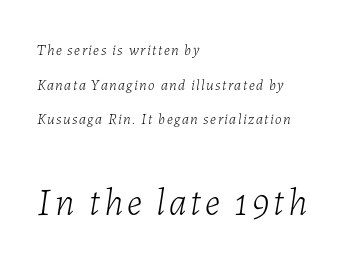
You could not count columns in this text — the font is proportionally spaced. Of the two passages, the one underneath uses the larger point size. The paragraph has a hard left edge and a soft right edge. Is the type heavy? It reads as light-to-regular instead.
